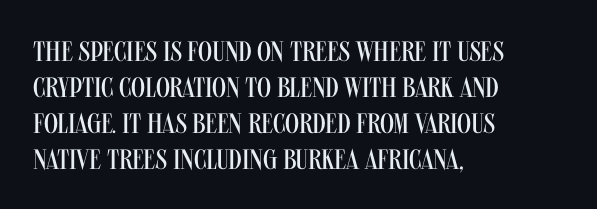
{"serif": "no", "italic": "no", "bold": "no", "weight": "regular", "width": "condensed", "stroke_contrast": "medium", "x_height": "large", "monospaced": "no", "underline": "no", "align": "left", "line_spacing": "normal", "line_spacing_ratio": 1.29, "letter_spacing": "normal", "letter_spacing_em": 0.0, "glyph_px": 28}
